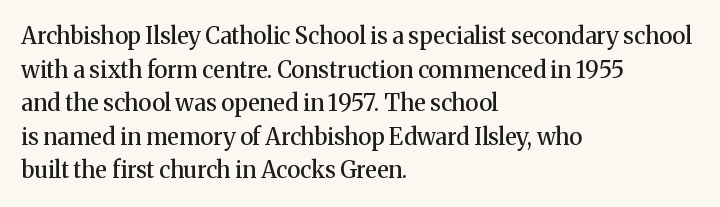
Q: Is the text bold? A: Semi-bold.
Q: Is the text italic (slanted)? A: No, it is upright.
Q: Is the text underlined? A: No.
Q: How is the paragraph aligned? A: Left-aligned.
Q: Is the spacing between letters normal or unusually wide? A: Normal.
Q: Is the spacing between lines tight, normal or loose? A: Normal.
